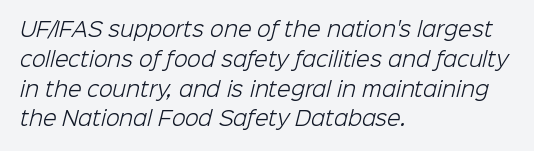
{"bold": "no", "underline": "no", "align": "left", "line_spacing": "normal", "line_spacing_ratio": 1.49, "letter_spacing": "normal", "letter_spacing_em": 0.0, "glyph_px": 20}
